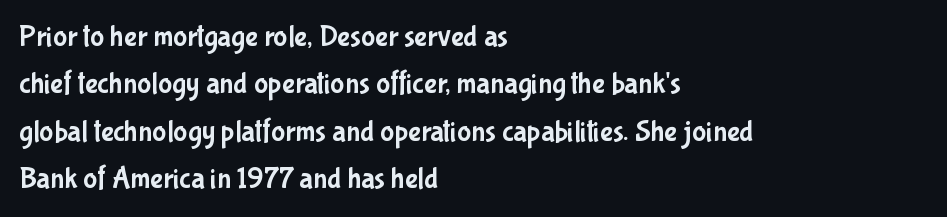
The image shows 30 px condensed sans-serif type, upright; set left-aligned, normal line spacing (1.58x), normal letter spacing, not underlined; low stroke contrast and a medium x-height.
